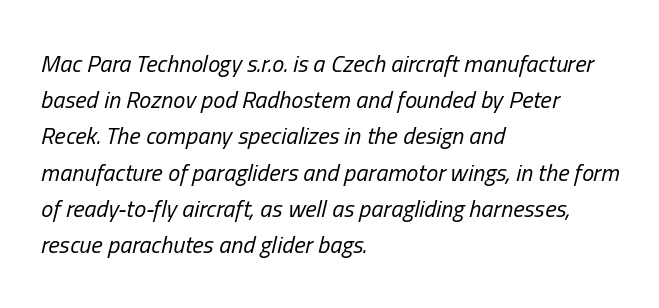
{"italic": "yes", "lean": "right", "slant_degrees": 13, "bold": "no", "underline": "no", "align": "left", "line_spacing": "normal", "line_spacing_ratio": 1.51, "letter_spacing": "normal", "letter_spacing_em": 0.0, "glyph_px": 24}
